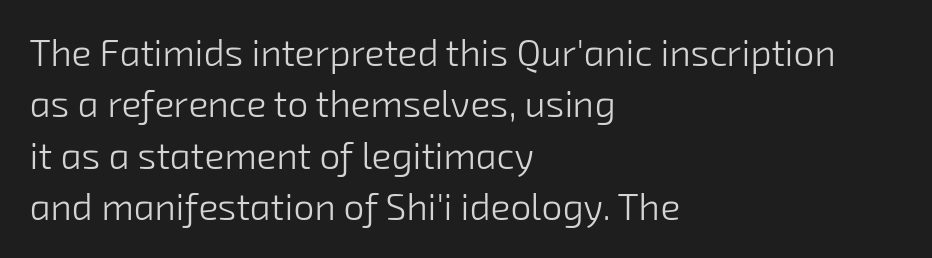
{"serif": "no", "bold": "no", "weight": "light", "width": "normal", "stroke_contrast": "low", "x_height": "medium", "monospaced": "no", "underline": "no", "align": "left", "line_spacing": "normal", "line_spacing_ratio": 1.39, "letter_spacing": "normal", "letter_spacing_em": 0.0, "glyph_px": 37}
